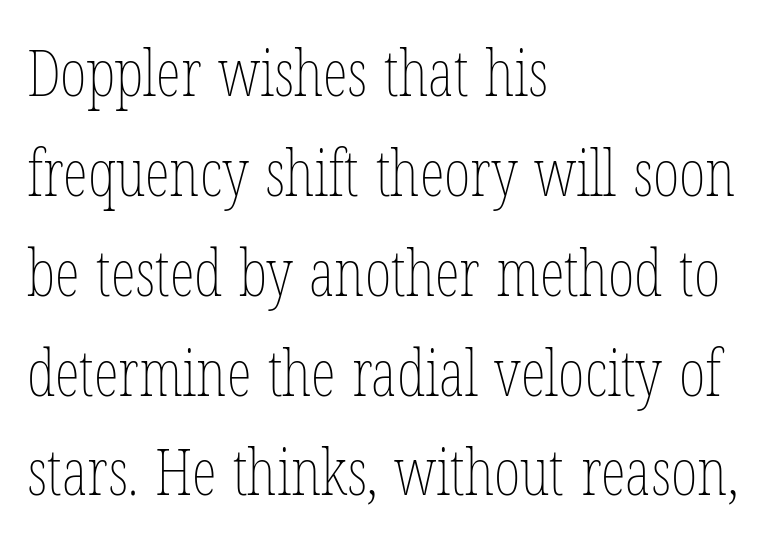
The image shows 64 px thin, condensed type, upright; set left-aligned, normal line spacing (1.56x), normal letter spacing, not underlined; low stroke contrast and a medium x-height.
